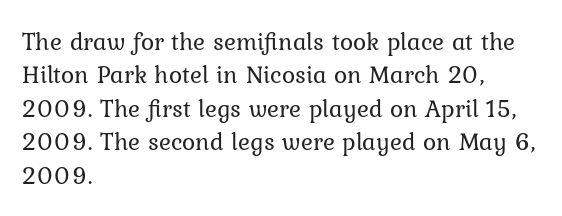
Q: Is the text bold? A: No.
Q: Is the text italic (slanted)? A: No, it is upright.
Q: Is the text underlined? A: No.
Q: How is the paragraph aligned? A: Left-aligned.
Q: Is the spacing between letters normal or unusually wide? A: Normal.
Q: Is the spacing between lines tight, normal or loose? A: Normal.
